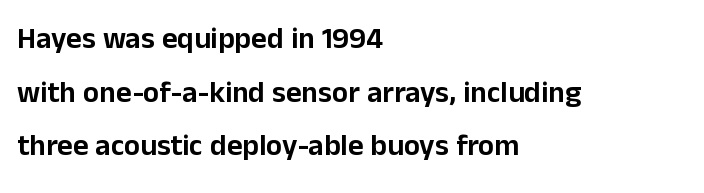
The image shows 30 px sans-serif type, upright; set left-aligned, line spacing 1.79x, normal letter spacing, not underlined; low stroke contrast and a medium x-height.
